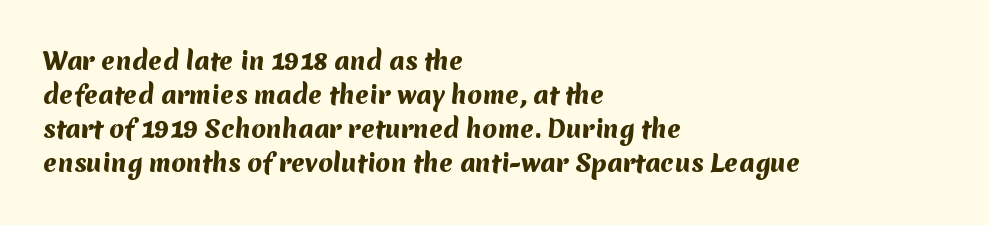
The image shows 24 px bold type; set left-aligned, normal line spacing (1.42x), normal letter spacing, not underlined.
